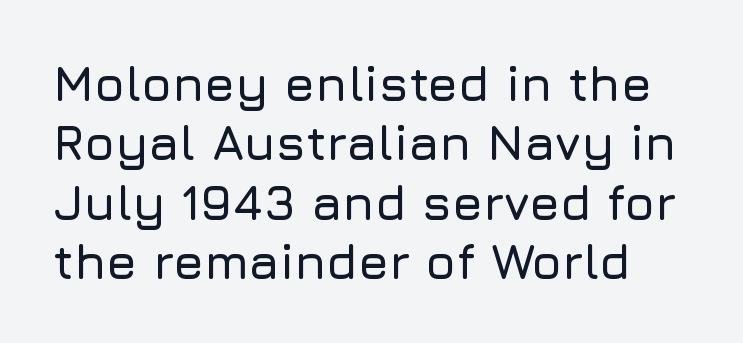
{"serif": "no", "italic": "no", "width": "normal", "stroke_contrast": "low", "x_height": "medium", "monospaced": "no", "underline": "no", "line_spacing_ratio": 1.21, "letter_spacing": "normal", "letter_spacing_em": 0.0, "glyph_px": 49}
